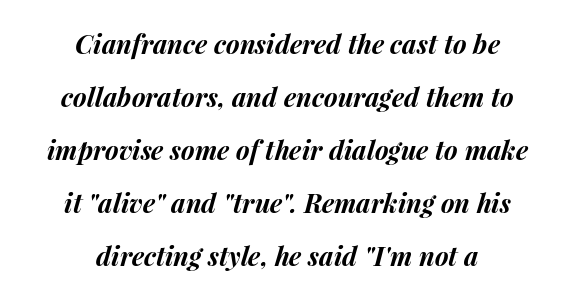
The image shows 26 px bold type, italic (leaning right); set centered, loose line spacing (2.04x), normal letter spacing, not underlined.
